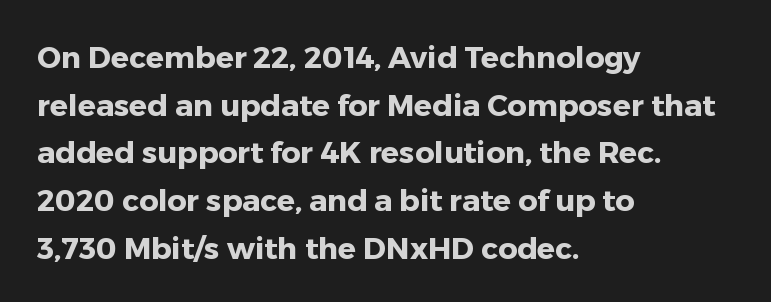
Standard letterfit; no display-style spreading of the glyphs. Every character sits straight up, as roman type does. Students, this is bold: see how much ink each stroke carries. The compositor pushed each line to the left boundary. These lines are rendered in a variable-pitch font. Decoration check: the copy has no underline.
